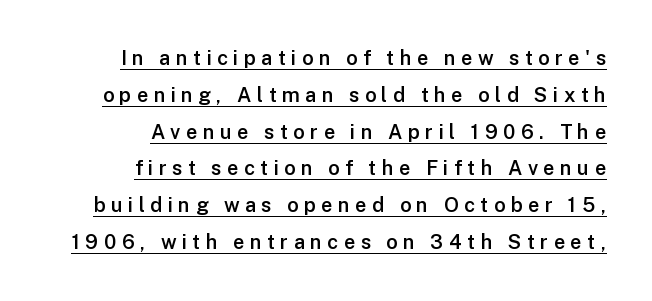
The image shows 20 px text type, upright; set right-aligned, line spacing 1.84x, unusually wide letter spacing (+0.27 em), underlined.
